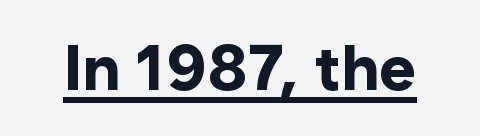
{"serif": "no", "italic": "no", "bold": "yes", "weight": "bold", "width": "normal", "stroke_contrast": "low", "x_height": "medium", "monospaced": "no", "underline": "yes", "letter_spacing": "normal", "letter_spacing_em": 0.0, "glyph_px": 63}
